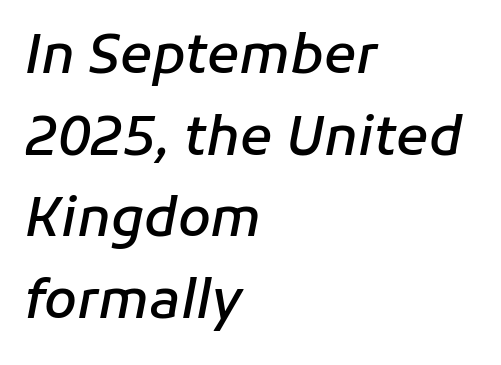
{"italic": "yes", "lean": "right", "slant_degrees": 11, "bold": "semi", "weight": "semibold", "width": "normal", "stroke_contrast": "low", "x_height": "medium", "monospaced": "no", "underline": "no", "align": "left", "line_spacing": "normal", "line_spacing_ratio": 1.54, "letter_spacing": "normal", "letter_spacing_em": 0.0, "glyph_px": 53}
